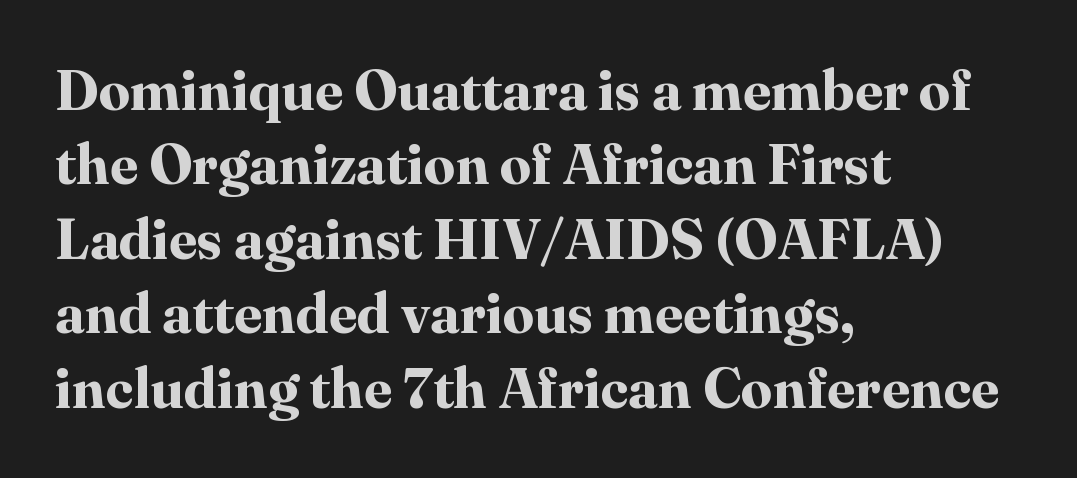
Q: Is the text bold? A: Yes.
Q: Is the text italic (slanted)? A: No, it is upright.
Q: Is the typeface a serif or a sans-serif typeface? A: Serif.
Q: Is the text underlined? A: No.
Q: How is the paragraph aligned? A: Left-aligned.
Q: Is the spacing between letters normal or unusually wide? A: Normal.
Q: Is the spacing between lines tight, normal or loose? A: Normal.
Q: Width (condensed, normal, or wide)? A: Normal.
Q: Stroke contrast? A: High.
Q: x-height? A: Medium.
Q: Monospaced? A: No.
